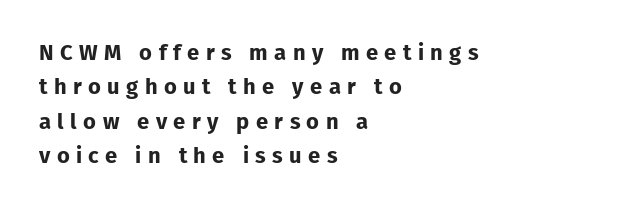
Q: Is the text bold? A: Yes.
Q: Is the text italic (slanted)? A: No, it is upright.
Q: Is the text underlined? A: No.
Q: How is the paragraph aligned? A: Left-aligned.
Q: Is the spacing between letters normal or unusually wide? A: Unusually wide.
Q: Is the spacing between lines tight, normal or loose? A: Normal.
